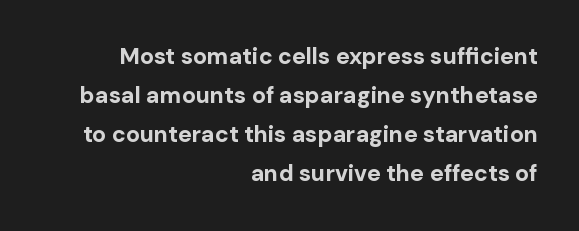
Q: Is the text bold? A: Yes.
Q: Is the text italic (slanted)? A: No, it is upright.
Q: Is the text underlined? A: No.
Q: How is the paragraph aligned? A: Right-aligned.
Q: Is the spacing between letters normal or unusually wide? A: Normal.
Q: Is the spacing between lines tight, normal or loose? A: Normal.
